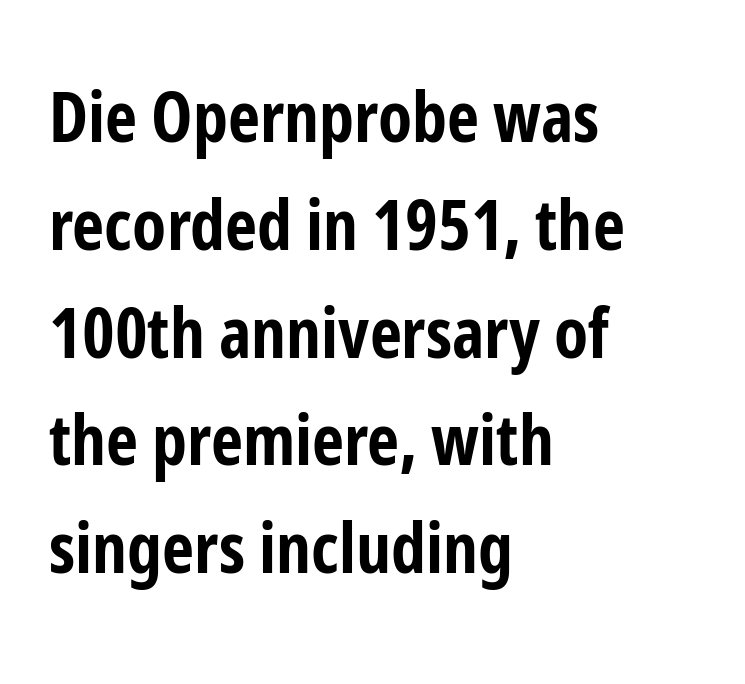
{"serif": "no", "italic": "no", "bold": "yes", "weight": "bold", "width": "condensed", "stroke_contrast": "low", "x_height": "medium", "monospaced": "no", "underline": "no", "align": "left", "line_spacing": "normal", "line_spacing_ratio": 1.54, "letter_spacing": "normal", "letter_spacing_em": 0.0, "glyph_px": 70}
